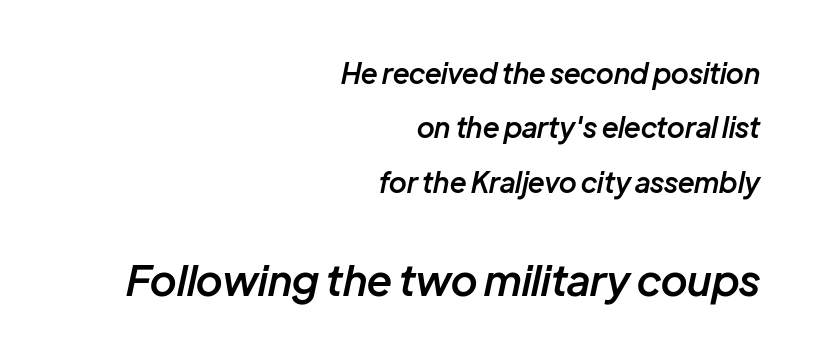
Each glyph is drawn with semibold strokes, heavier than normal yet not fully bold. The baseline area is clear. Each new line begins a long way beneath the previous one. Top chunk: small. Bottom chunk: large. The letters are slanted; this is an italic face.
